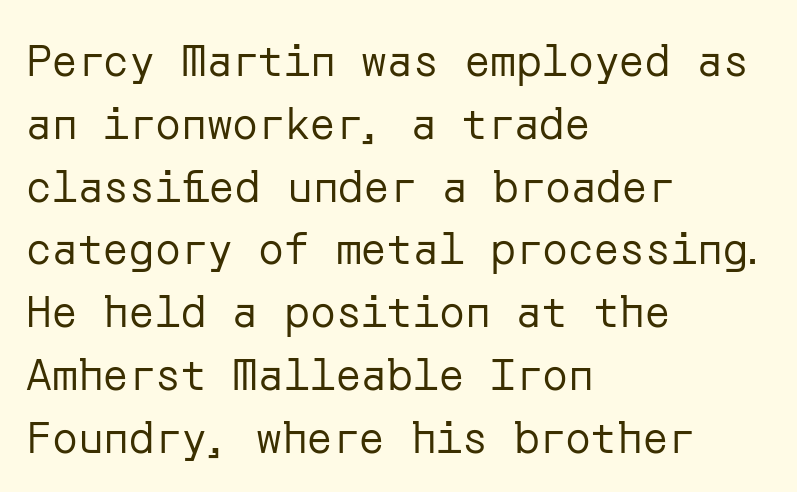
The image shows 43 px regular-weight sans-serif type, upright; set left-aligned, normal line spacing (1.46x), normal letter spacing, not underlined; low stroke contrast and a medium x-height.
